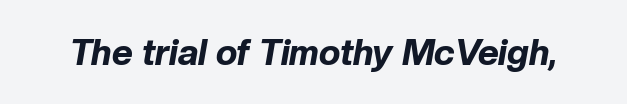
Clear beneath every line of the passage. A typesetter would call this proportional, since set widths differ per character. Standard letterfit; no display-style spreading of the glyphs. There's an unmistakable incline to the writing here. Its strokes are broad and dark, the hallmark of bold type.
